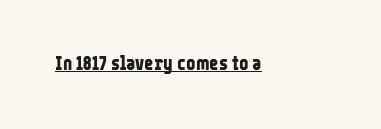
Q: Is the text bold? A: Yes.
Q: Is the text italic (slanted)? A: No, it is upright.
Q: Is the text underlined? A: Yes.
Q: Is the spacing between letters normal or unusually wide? A: Normal.
